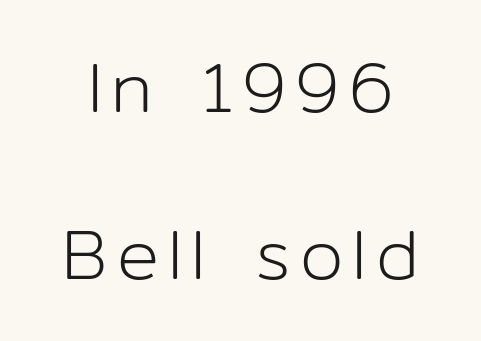
Q: Is the text bold? A: No.
Q: Is the text italic (slanted)? A: No, it is upright.
Q: Is the typeface a serif or a sans-serif typeface? A: Sans-serif.
Q: Is the text underlined? A: No.
Q: Is the spacing between lines tight, normal or loose? A: Loose.
Q: Width (condensed, normal, or wide)? A: Normal.
Q: Stroke contrast? A: Low.
Q: x-height? A: Medium.
Q: Monospaced? A: No.
